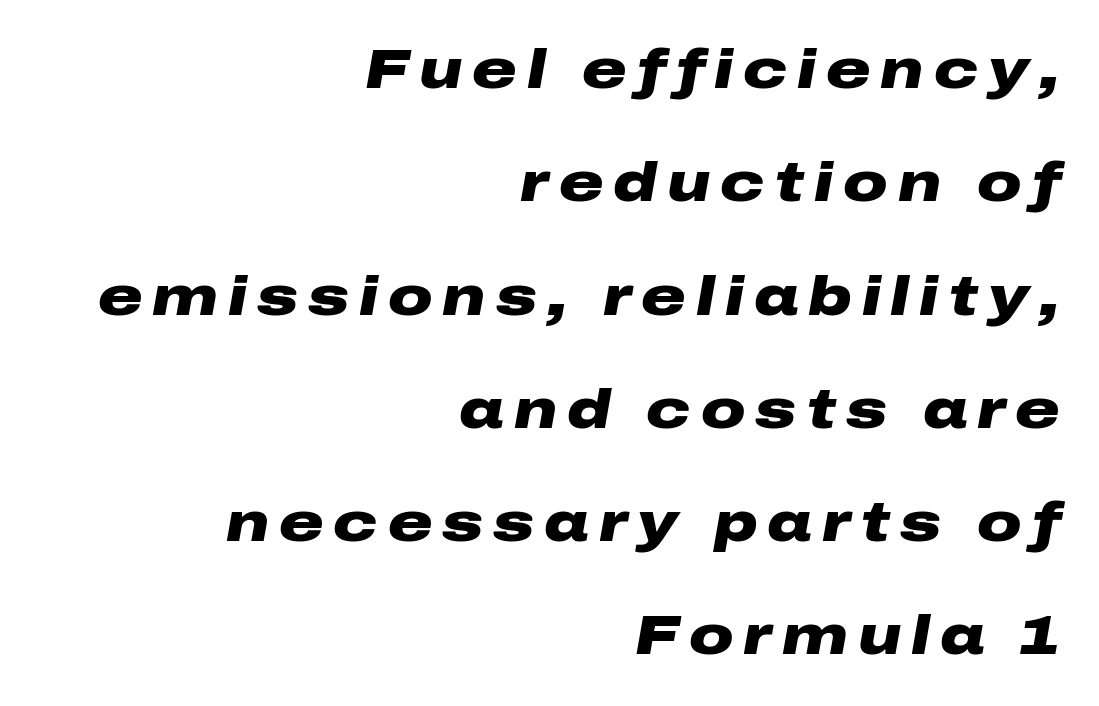
The specimen reads as italic at a glance. If you drew a ruler down the right edge, every line would touch it. Weight: bold. Do the characters align in a grid? No, the font is proportional. Underlining? Definitely not there.
